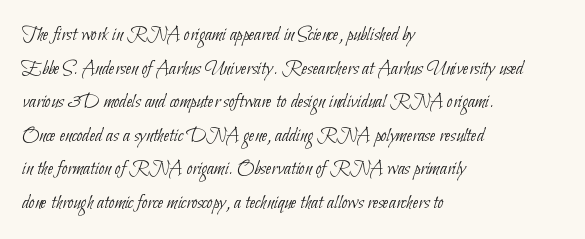
The image shows 21 px text type; set left-aligned, normal line spacing (1.6x), normal letter spacing, not underlined.
